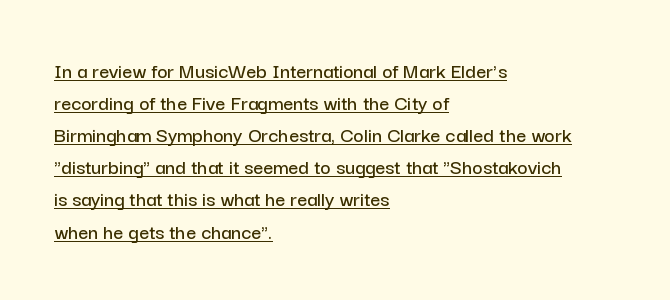
The image shows 22 px text type, upright; set left-aligned, normal line spacing (1.46x), normal letter spacing, underlined.
